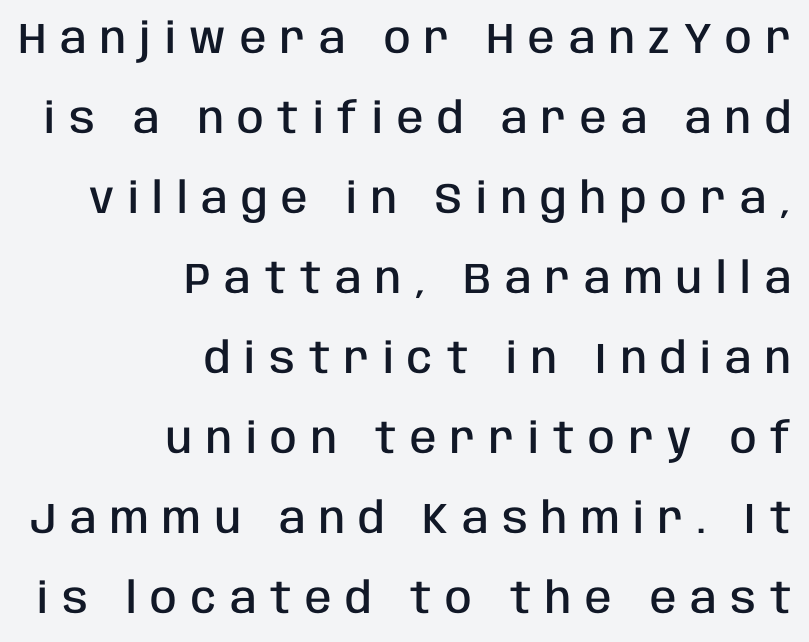
Q: Is the text bold? A: Semi-bold.
Q: Is the text italic (slanted)? A: No, it is upright.
Q: Is the typeface a serif or a sans-serif typeface? A: Sans-serif.
Q: Is the text underlined? A: No.
Q: How is the paragraph aligned? A: Right-aligned.
Q: Is the spacing between letters normal or unusually wide? A: Unusually wide.
Q: Width (condensed, normal, or wide)? A: Condensed.
Q: Stroke contrast? A: Low.
Q: x-height? A: Large.
Q: Monospaced? A: No.
